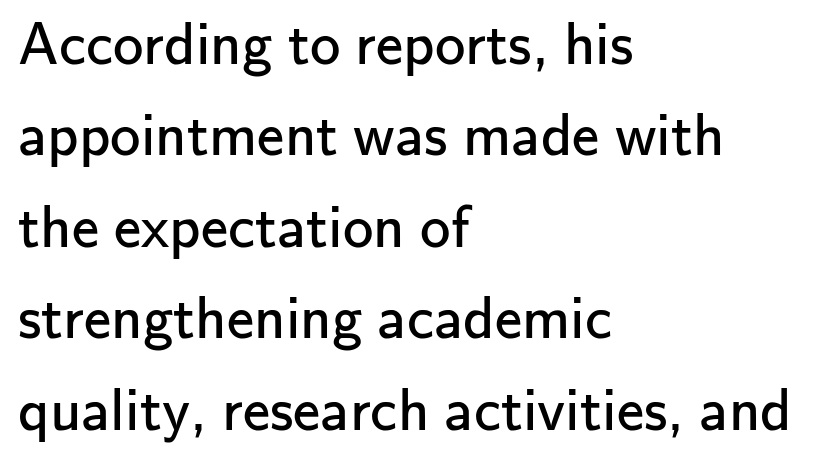
The image shows 61 px regular-weight sans-serif type, upright; set left-aligned, normal line spacing (1.5x), normal letter spacing, not underlined; low stroke contrast and a small x-height.
